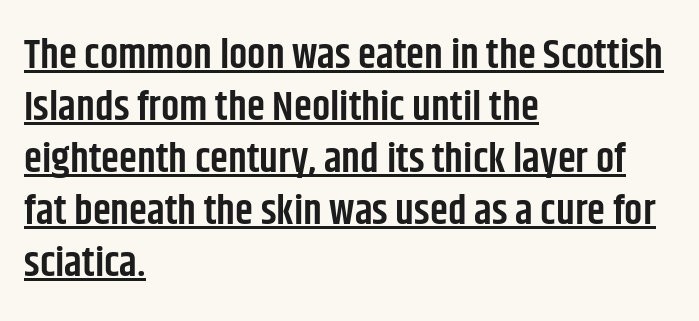
Q: Is the text bold? A: Semi-bold.
Q: Is the text italic (slanted)? A: No, it is upright.
Q: Is the typeface a serif or a sans-serif typeface? A: Sans-serif.
Q: Is the text underlined? A: Yes.
Q: How is the paragraph aligned? A: Left-aligned.
Q: Is the spacing between letters normal or unusually wide? A: Normal.
Q: Is the spacing between lines tight, normal or loose? A: Normal.
Q: Width (condensed, normal, or wide)? A: Condensed.
Q: Stroke contrast? A: Low.
Q: x-height? A: Large.
Q: Monospaced? A: No.
